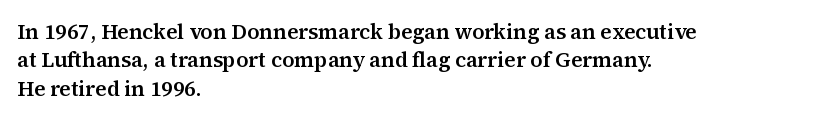
The image shows 21 px text type, upright; set left-aligned, normal line spacing (1.35x), normal letter spacing, not underlined.
